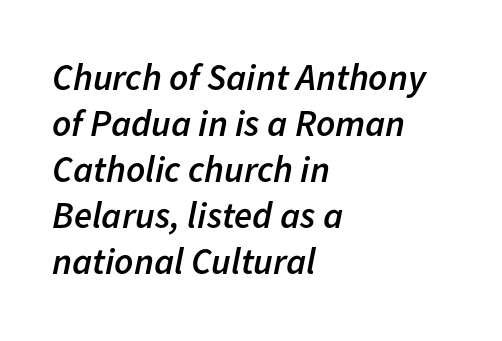
The image shows 37 px semibold type, italic (leaning right); set left-aligned, line spacing 1.24x, normal letter spacing, not underlined; low stroke contrast and a medium x-height.
